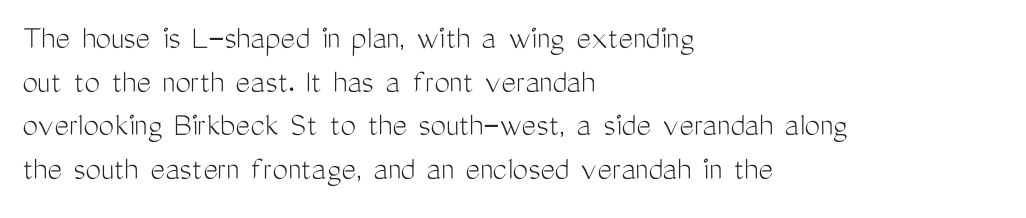
Are there feet on the stems? There aren't — it's a sans. Summary of weight: not heavy and not bold. Words appear dense and cohesive because spacing is normal. The paragraph has a hard left edge and a soft right edge. The words here are not underlined.
